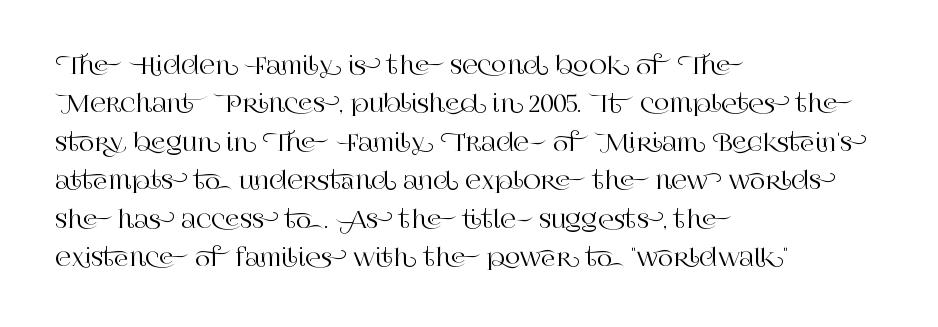
How would I describe the line gaps? Plain and ordinary. Teacher's note: observe the even left margin — that is flush-left alignment. Decoration check: the copy has no underline. Characters follow at the spacing the type designer built in. Is there any slant? The stems are plumb.
